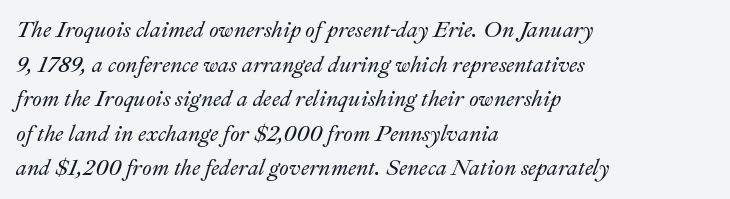
Q: Is the text italic (slanted)? A: Yes, it leans right by about 22 degrees.
Q: Is the text underlined? A: No.
Q: How is the paragraph aligned? A: Left-aligned.
Q: Is the spacing between letters normal or unusually wide? A: Normal.
Q: Is the spacing between lines tight, normal or loose? A: Normal.
